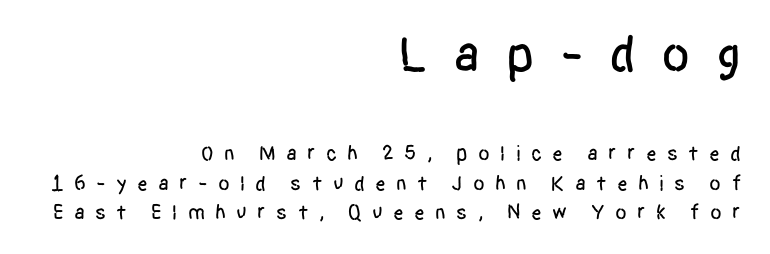
The image shows 52 px condensed sans-serif type, upright; set right-aligned, normal line spacing (1.4x), unusually wide letter spacing (+0.49 em), not underlined; the first (top) block is 2.48x larger; low stroke contrast and a large x-height.
